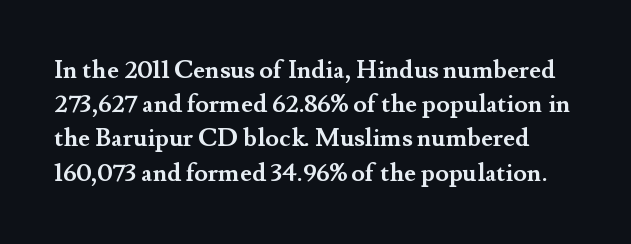
Typographic density is high because the face is bold. The gap between lines stays unmarked. Summary of vertical rhythm: regular, with standard interline spacing. Short note: letters normally spaced.
